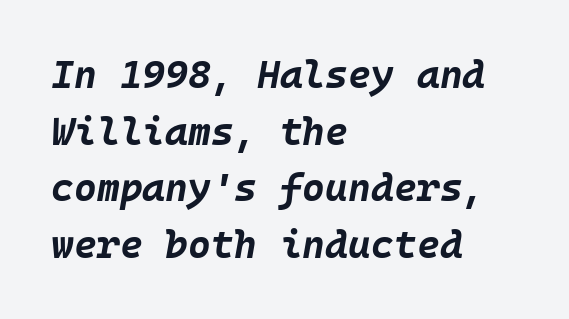
{"italic": "yes", "lean": "right", "slant_degrees": 10, "bold": "yes", "weight": "bold", "width": "normal", "stroke_contrast": "low", "x_height": "large", "underline": "no", "align": "left", "line_spacing": "normal", "line_spacing_ratio": 1.45, "letter_spacing": "normal", "letter_spacing_em": 0.0, "glyph_px": 39}
